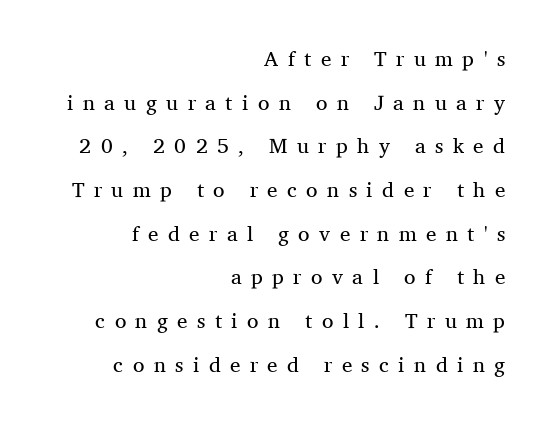
A light-to-regular cut is what we see here. Do the letters lean? They stand straight. The rendering uses a large line-height, opening up the rows. Clear beneath every line of the passage. The tracking reads as deliberately expanded to a designer's eye.
